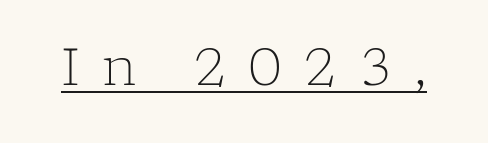
{"serif": "yes", "italic": "no", "bold": "no", "weight": "light", "width": "normal", "stroke_contrast": "low", "x_height": "medium", "monospaced": "no", "underline": "yes", "letter_spacing": "wide", "letter_spacing_em": 0.41, "glyph_px": 52}
